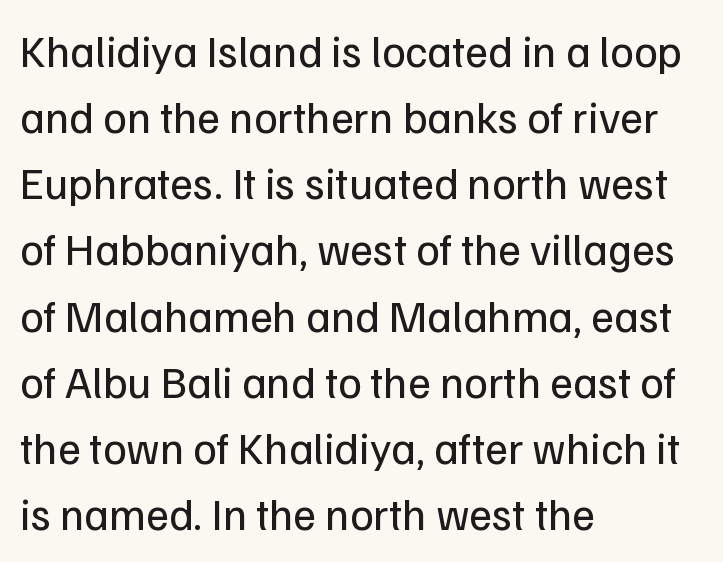
Q: Is the text bold? A: No.
Q: Is the text italic (slanted)? A: No, it is upright.
Q: Is the typeface a serif or a sans-serif typeface? A: Sans-serif.
Q: Is the text underlined? A: No.
Q: How is the paragraph aligned? A: Left-aligned.
Q: Is the spacing between letters normal or unusually wide? A: Normal.
Q: Is the spacing between lines tight, normal or loose? A: Normal.
Q: Width (condensed, normal, or wide)? A: Normal.
Q: Stroke contrast? A: Low.
Q: x-height? A: Medium.
Q: Monospaced? A: No.
